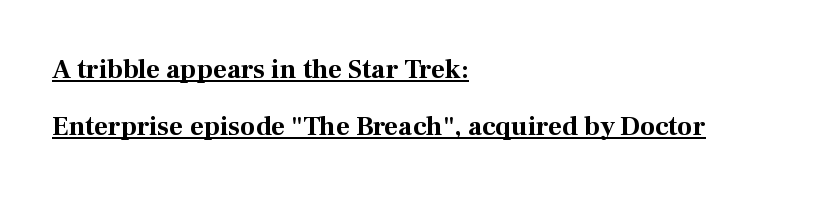
Q: Is the text bold? A: Yes.
Q: Is the text italic (slanted)? A: No, it is upright.
Q: Is the text underlined? A: Yes.
Q: How is the paragraph aligned? A: Left-aligned.
Q: Is the spacing between letters normal or unusually wide? A: Normal.
Q: Is the spacing between lines tight, normal or loose? A: Loose.
